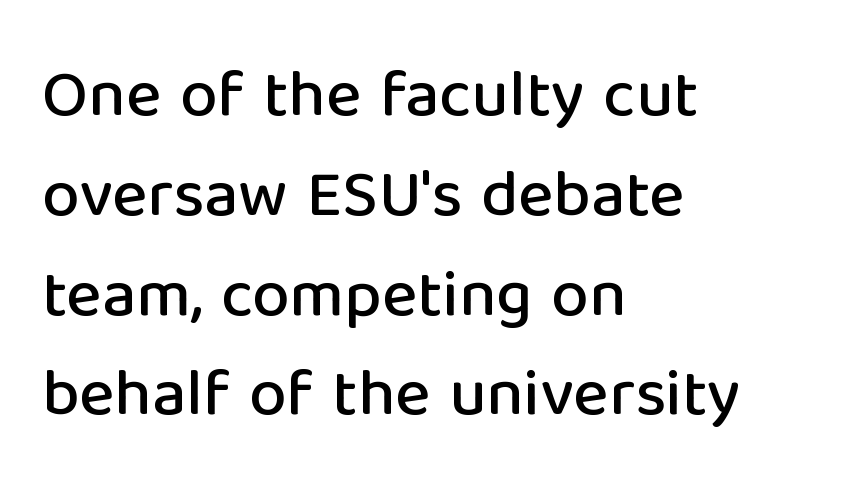
Characters follow at the spacing the type designer built in. Is there much room between lines? A standard amount, neither cramped nor airy. Tall strokes in this sample are plumb rather than angled. Letterform terminals end flat and unadorned throughout the passage. Character widths vary here, with narrow letters taking less room than wide ones.
